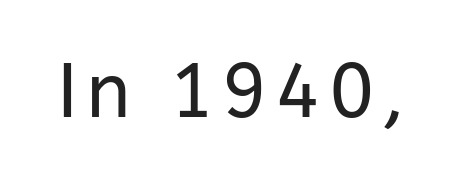
Stem width sits at or under what a default text font uses. The passage shown is typeset with a sans-serif family. The words here are not underlined. This is roman type, the default non-slanted kind.
